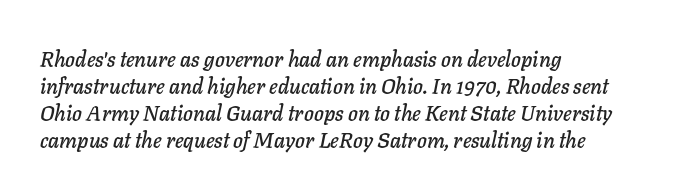
Q: Is the text italic (slanted)? A: Yes, it leans right by about 11 degrees.
Q: Is the text underlined? A: No.
Q: How is the paragraph aligned? A: Left-aligned.
Q: Is the spacing between letters normal or unusually wide? A: Normal.
Q: Is the spacing between lines tight, normal or loose? A: Normal.
